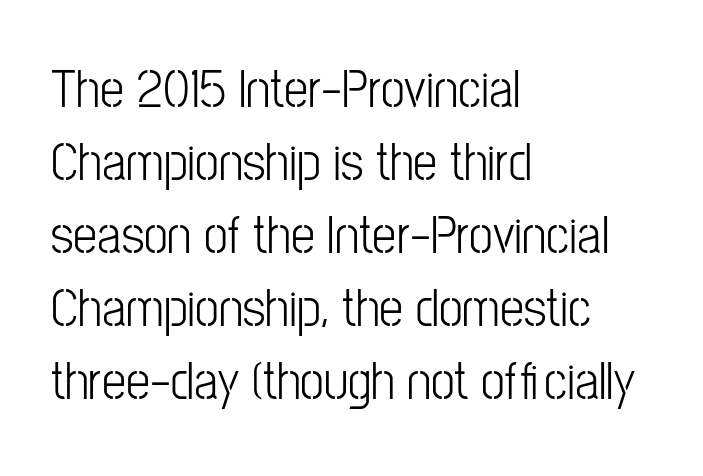
Q: Is the text italic (slanted)? A: No, it is upright.
Q: Is the typeface a serif or a sans-serif typeface? A: Sans-serif.
Q: Is the text underlined? A: No.
Q: How is the paragraph aligned? A: Left-aligned.
Q: Is the spacing between letters normal or unusually wide? A: Normal.
Q: Is the spacing between lines tight, normal or loose? A: Normal.
Q: Width (condensed, normal, or wide)? A: Condensed.
Q: Stroke contrast? A: Low.
Q: x-height? A: Medium.
Q: Monospaced? A: No.
